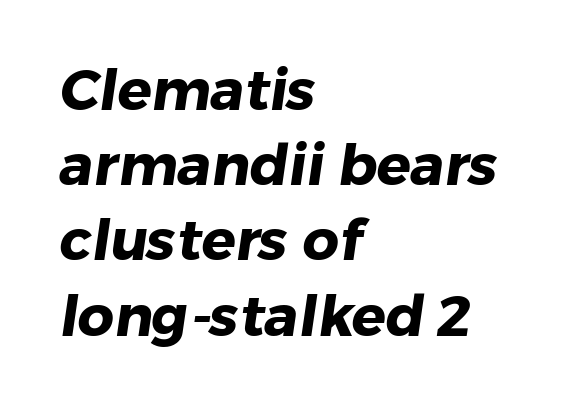
Default kerning and tracking; the words read as compact shapes. Does the weight exceed regular? Yes, all the way to bold. The rendering anchors every line to the left-hand side. Is this a sans? Yes — the strokes have no serifs. Do the characters align in a grid? No, the font is proportional. The baseline area is clear.
